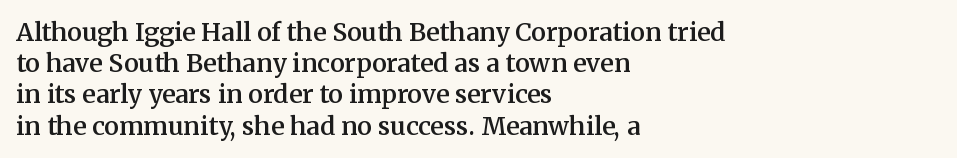
The image shows 25 px text type, upright; set left-aligned, normal line spacing (1.25x), normal letter spacing, not underlined.
